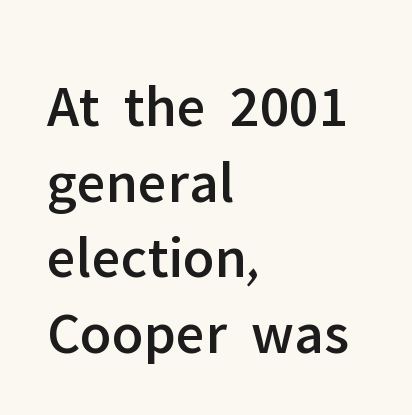
The image shows 60 px sans-serif type, upright; set left-aligned, normal line spacing (1.26x), normal letter spacing, not underlined; low stroke contrast and a medium x-height.
